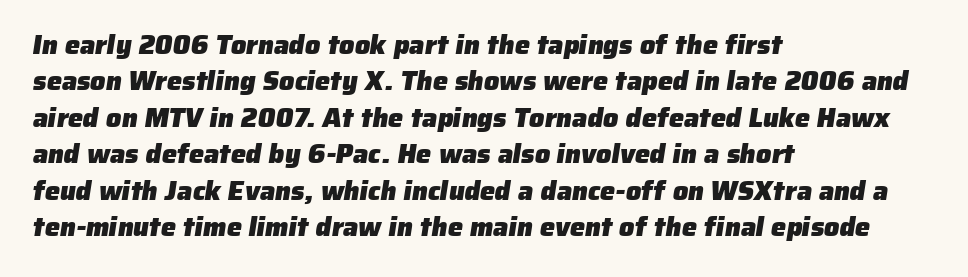
Quick note: interline space is typical. Quick note: underline off. If you drew a ruler down the left edge, every line would touch it. How are the letters spaced? Ordinarily, with no added tracking. Weight: bold.
